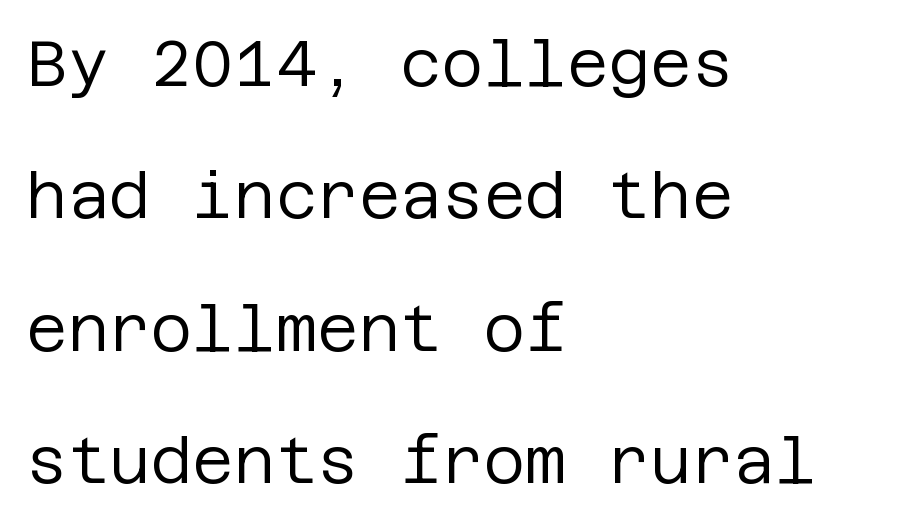
{"serif": "no", "italic": "no", "bold": "no", "weight": "regular", "width": "normal", "stroke_contrast": "low", "x_height": "large", "underline": "no", "align": "left", "line_spacing": "loose", "line_spacing_ratio": 2.07, "letter_spacing": "normal", "letter_spacing_em": 0.0, "glyph_px": 64}
